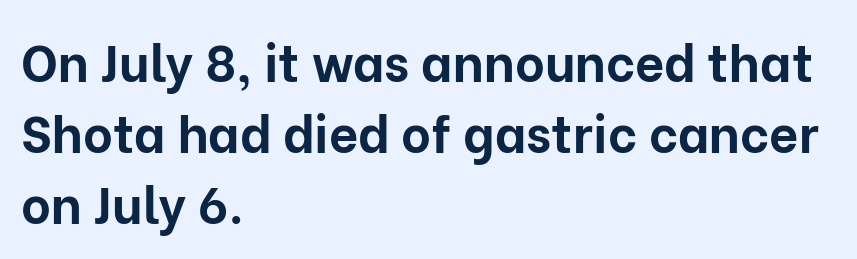
{"serif": "no", "italic": "no", "bold": "yes", "weight": "bold", "width": "normal", "stroke_contrast": "low", "x_height": "medium", "monospaced": "no", "underline": "no", "align": "left", "line_spacing": "normal", "line_spacing_ratio": 1.39, "letter_spacing": "normal", "letter_spacing_em": 0.0, "glyph_px": 51}
